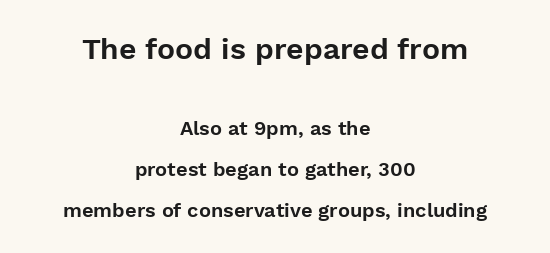
{"serif": "no", "italic": "no", "width": "normal", "stroke_contrast": "low", "x_height": "medium", "monospaced": "no", "underline": "no", "align": "center", "line_spacing": "loose", "line_spacing_ratio": 2.04, "letter_spacing": "normal", "letter_spacing_em": 0.0, "larger_block": "first", "size_ratio": 1.5, "glyph_px": 30}
